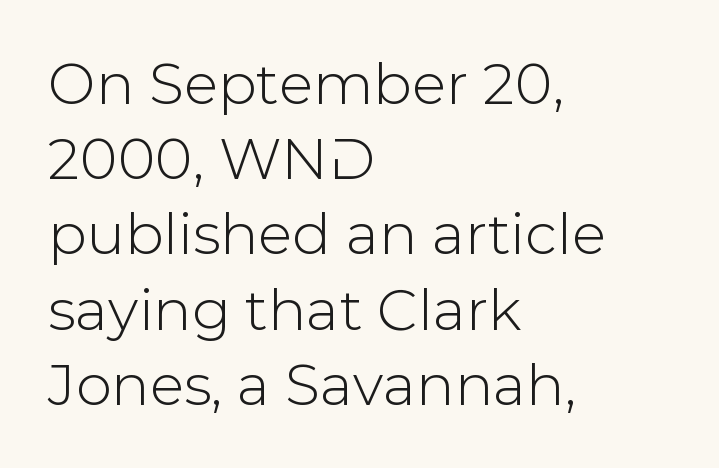
The passage shown is not underscored anywhere. Vertical spacing — default. Layout note: lines flush left. Spacing verdict: proportional, widths tailored to each character.
